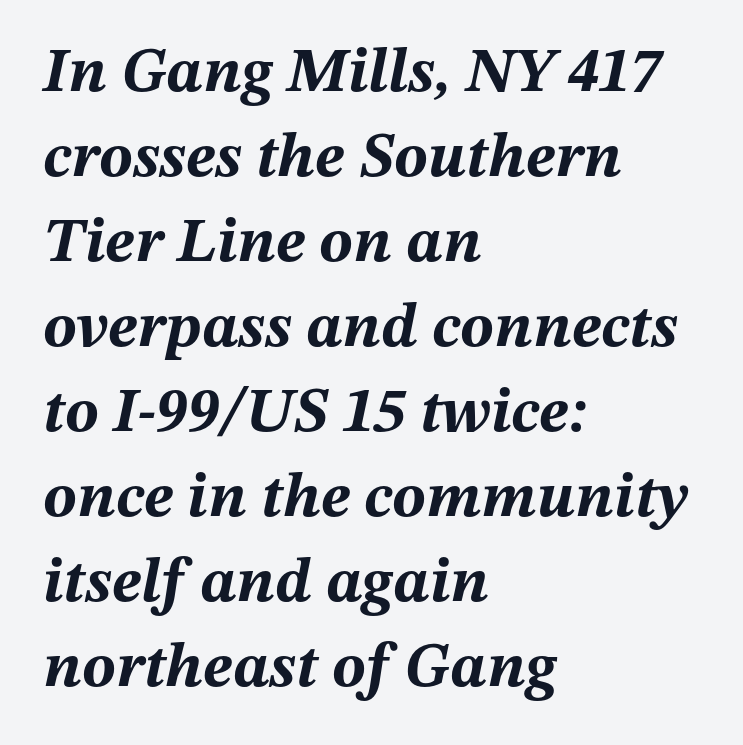
The image shows 63 px bold type, italic (leaning right); set left-aligned, normal line spacing (1.35x), normal letter spacing, not underlined; medium stroke contrast and a medium x-height.
